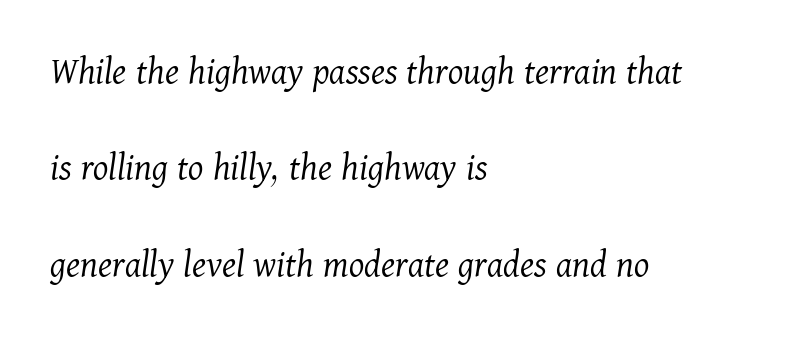
The image shows 39 px light serif type, italic (leaning right); set left-aligned, loose line spacing (2.47x), normal letter spacing, not underlined; medium stroke contrast and a medium x-height.
